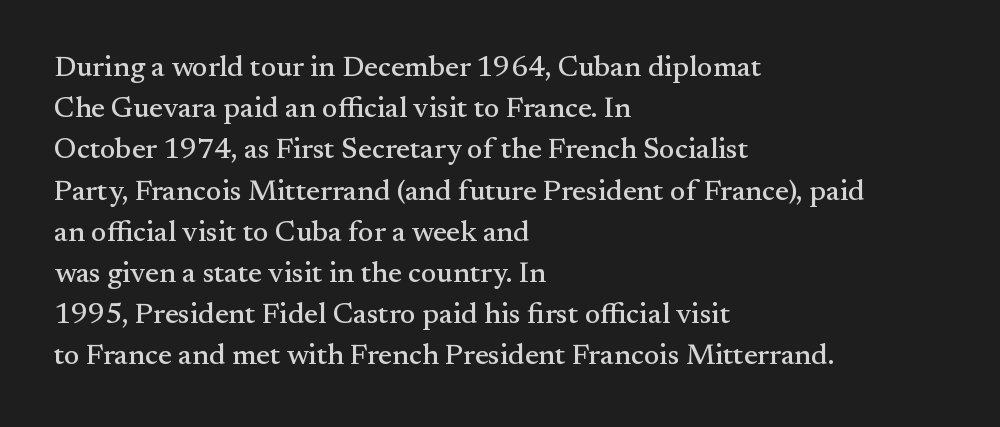
Q: Is the text italic (slanted)? A: No, it is upright.
Q: Is the typeface a serif or a sans-serif typeface? A: Serif.
Q: Is the text underlined? A: No.
Q: How is the paragraph aligned? A: Left-aligned.
Q: Is the spacing between letters normal or unusually wide? A: Normal.
Q: Is the spacing between lines tight, normal or loose? A: Normal.
Q: Width (condensed, normal, or wide)? A: Normal.
Q: Stroke contrast? A: Medium.
Q: x-height? A: Small.
Q: Monospaced? A: No.
